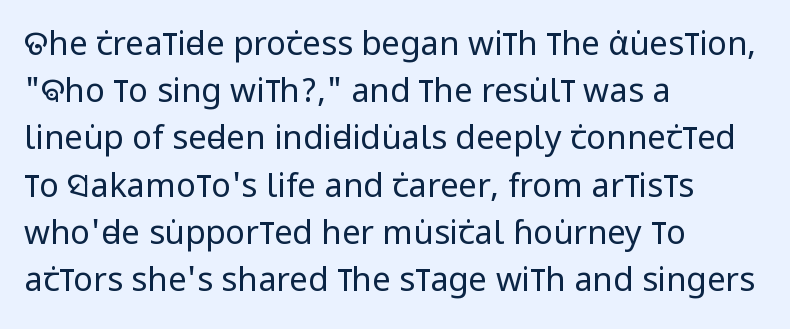
The image shows 33 px regular-weight, condensed sans-serif type, upright; set left-aligned, normal line spacing (1.43x), normal letter spacing, not underlined; low stroke contrast and a large x-height.
